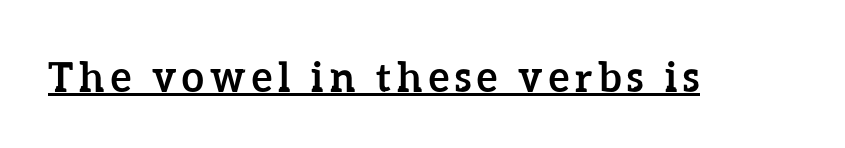
{"italic": "no", "bold": "yes", "weight": "semibold", "width": "normal", "stroke_contrast": "low", "x_height": "medium", "monospaced": "no", "underline": "yes", "glyph_px": 40}
